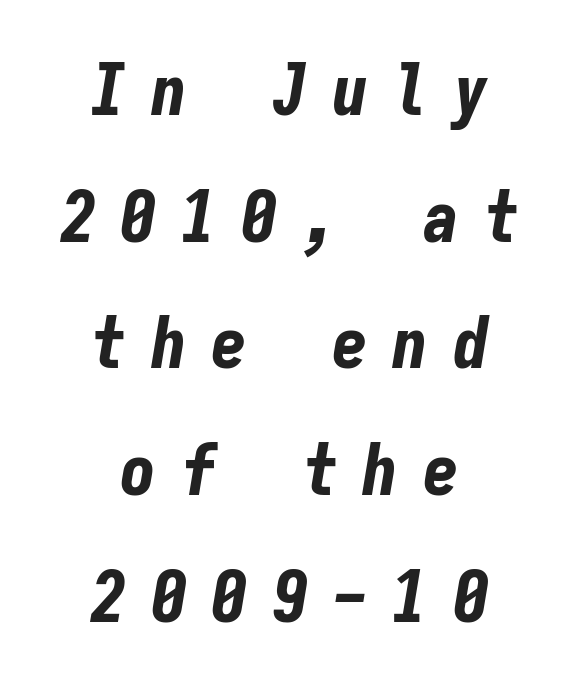
The image shows 72 px bold, condensed type, italic (leaning right), monospaced; set centered, line spacing 1.76x, unusually wide letter spacing (+0.34 em), not underlined; low stroke contrast and a medium x-height.
